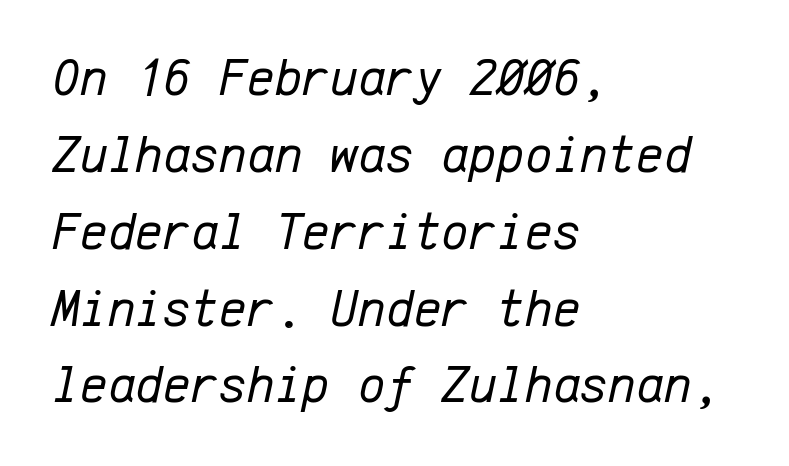
The image shows 53 px regular-weight type, italic (leaning right), monospaced; set left-aligned, normal line spacing (1.45x), normal letter spacing, not underlined; low stroke contrast and a medium x-height.
